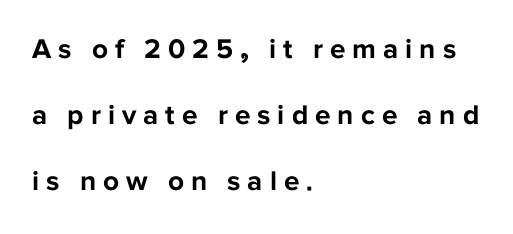
Q: Is the text bold? A: Yes.
Q: Is the text italic (slanted)? A: No, it is upright.
Q: Is the typeface a serif or a sans-serif typeface? A: Sans-serif.
Q: Is the text underlined? A: No.
Q: How is the paragraph aligned? A: Left-aligned.
Q: Is the spacing between letters normal or unusually wide? A: Unusually wide.
Q: Is the spacing between lines tight, normal or loose? A: Loose.
Q: Width (condensed, normal, or wide)? A: Normal.
Q: Stroke contrast? A: Low.
Q: x-height? A: Medium.
Q: Monospaced? A: No.
